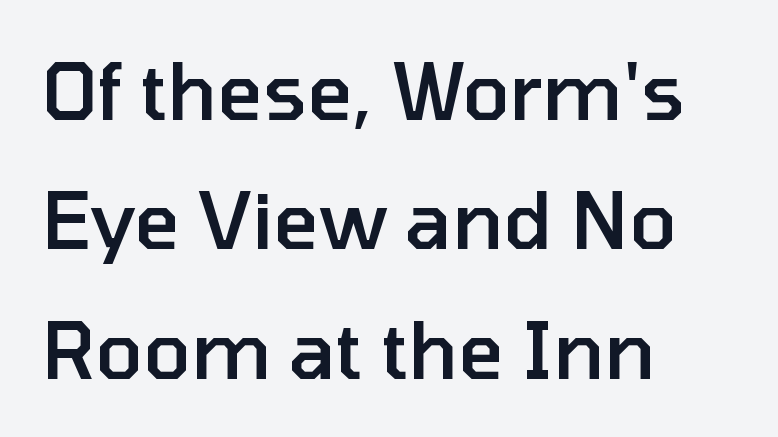
{"serif": "no", "italic": "no", "bold": "semi", "weight": "semibold", "width": "normal", "stroke_contrast": "low", "x_height": "medium", "monospaced": "no", "underline": "no", "align": "left", "line_spacing": "normal", "line_spacing_ratio": 1.66, "letter_spacing": "normal", "letter_spacing_em": 0.0, "glyph_px": 78}
